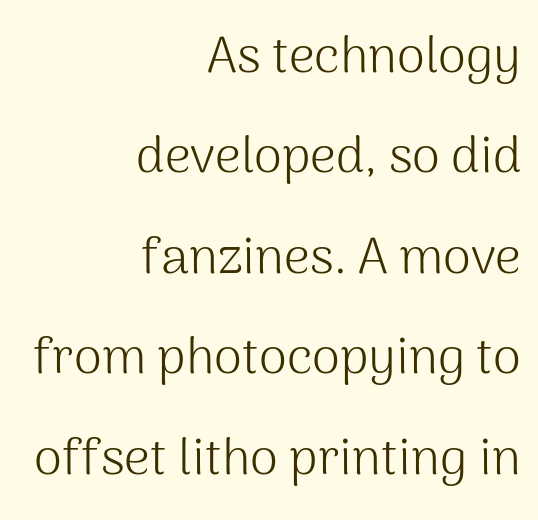
The space beneath each line is pristine and unruled. These glyphs show unthickened strokes, regular width or finer. One-word summary of the alignment: right. Italic: no, the glyphs are upright roman. The leading is generous, giving the passage an open texture.
